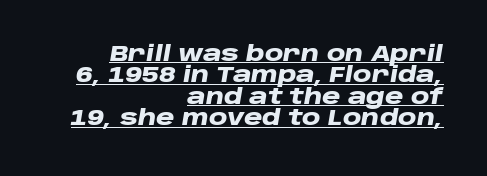
{"italic": "yes", "lean": "right", "slant_degrees": 10, "bold": "yes", "underline": "yes", "align": "right", "line_spacing": "tight", "line_spacing_ratio": 1.02, "letter_spacing": "normal", "letter_spacing_em": 0.0, "glyph_px": 21}
